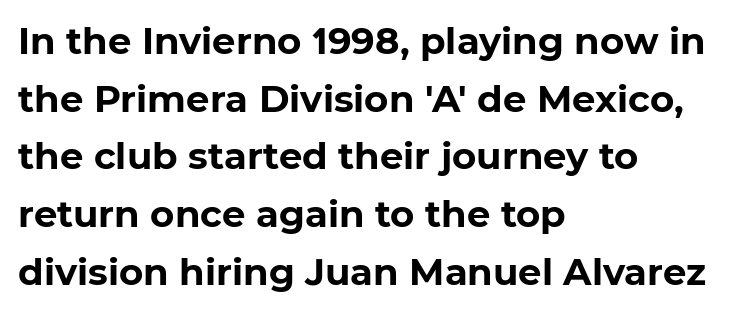
The image shows 37 px bold sans-serif type; set left-aligned, normal line spacing (1.56x), normal letter spacing, not underlined; low stroke contrast and a medium x-height.
